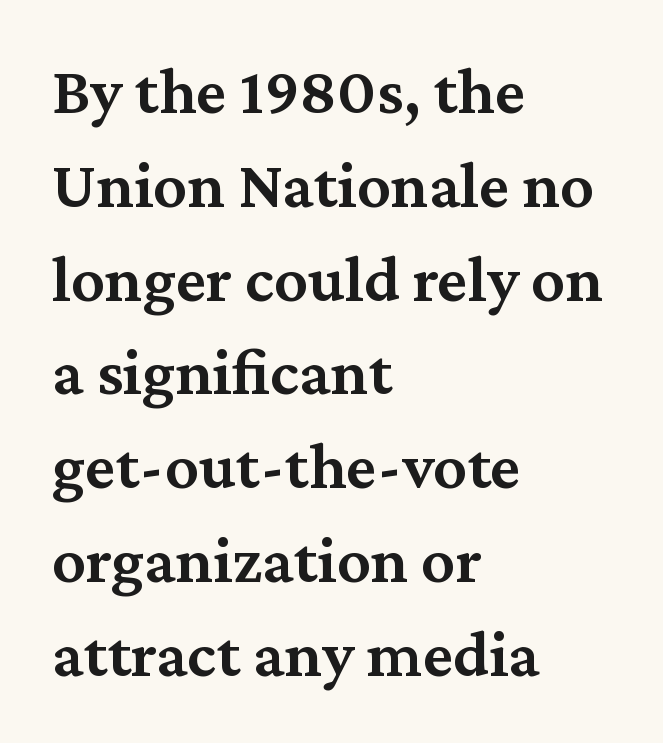
Q: Is the text bold? A: Semi-bold.
Q: Is the text italic (slanted)? A: No, it is upright.
Q: Is the typeface a serif or a sans-serif typeface? A: Serif.
Q: Is the text underlined? A: No.
Q: How is the paragraph aligned? A: Left-aligned.
Q: Is the spacing between letters normal or unusually wide? A: Normal.
Q: Is the spacing between lines tight, normal or loose? A: Normal.
Q: Width (condensed, normal, or wide)? A: Normal.
Q: Stroke contrast? A: Medium.
Q: x-height? A: Medium.
Q: Monospaced? A: No.
